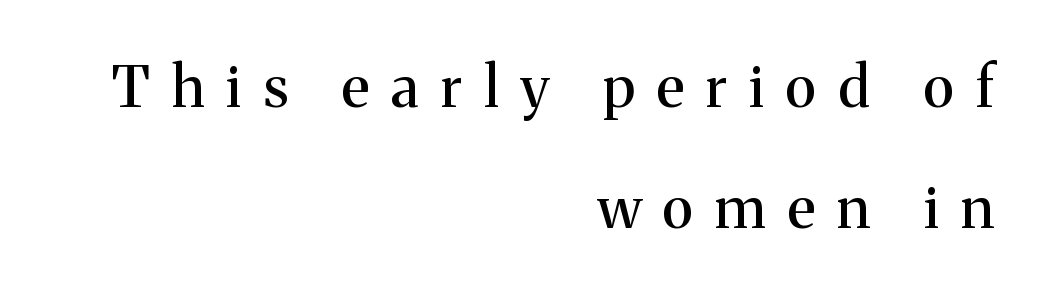
{"serif": "yes", "italic": "no", "width": "normal", "stroke_contrast": "medium", "x_height": "medium", "monospaced": "no", "underline": "no", "align": "right", "line_spacing": "loose", "line_spacing_ratio": 2.12, "letter_spacing": "wide", "letter_spacing_em": 0.39, "glyph_px": 57}
